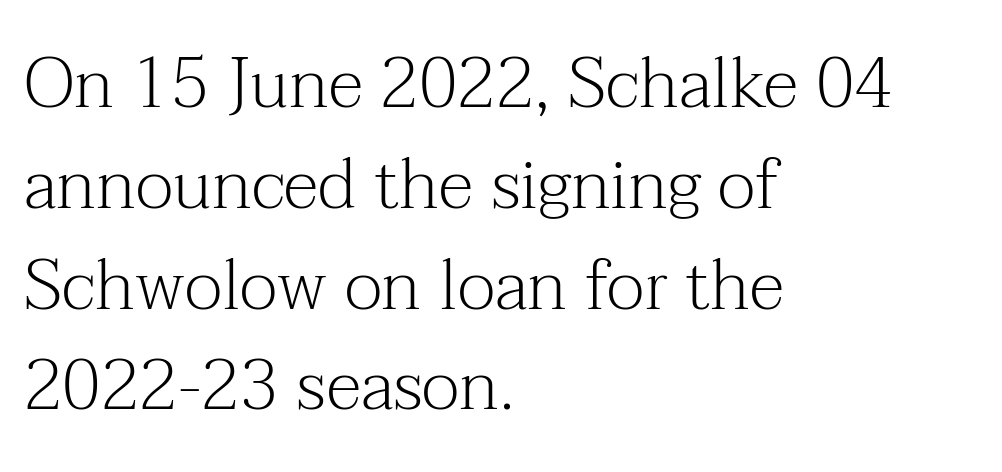
Notice how the passage keeps a crisp vertical edge on the left only. Leading: standard. Stems and bowls with no extra thickness — not bold. The type family on display is of the serif kind. Here the designer chose a conventional face with non-uniform glyph widths.
